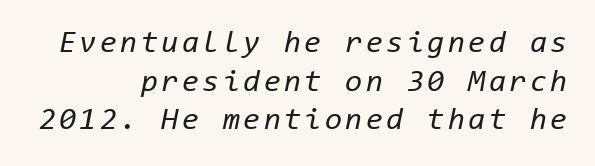
The image shows 31 px regular-weight type, italic (leaning right), monospaced; set right-aligned, normal line spacing (1.25x), not underlined; low stroke contrast and a medium x-height.
